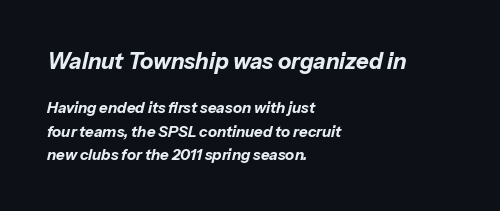
No extra tracking has been applied to these lines. Does the lettering tilt? It does — this is italic. The block of text has a typical density, with ordinary space between rows. Caption: multi-line text, flush left, ragged right. Students, this is bold: see how much ink each stroke carries.
